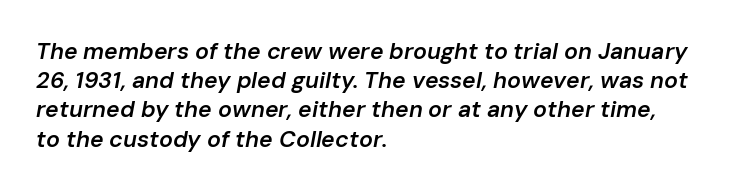
{"italic": "yes", "lean": "right", "slant_degrees": 10, "bold": "semi", "underline": "no", "align": "left", "line_spacing": "normal", "line_spacing_ratio": 1.27, "letter_spacing": "normal", "letter_spacing_em": 0.0, "glyph_px": 23}
